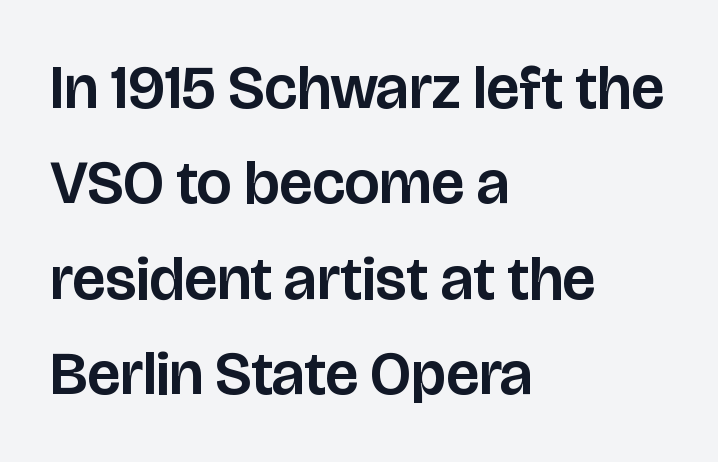
Q: Is the text italic (slanted)? A: No, it is upright.
Q: Is the typeface a serif or a sans-serif typeface? A: Sans-serif.
Q: Is the text underlined? A: No.
Q: How is the paragraph aligned? A: Left-aligned.
Q: Is the spacing between letters normal or unusually wide? A: Normal.
Q: Is the spacing between lines tight, normal or loose? A: Normal.
Q: Width (condensed, normal, or wide)? A: Normal.
Q: Stroke contrast? A: Low.
Q: x-height? A: Large.
Q: Monospaced? A: No.
